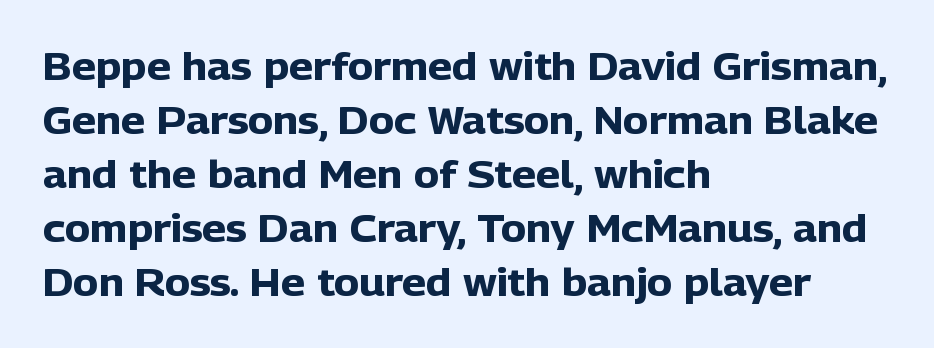
The designer went with a sans here, leaving each stem footless. Every letter is thick-stroked: bold, no question. The type is set solid horizontally, with unmodified tracking. Looks like regular typesetting: each glyph gets only the width it needs.
